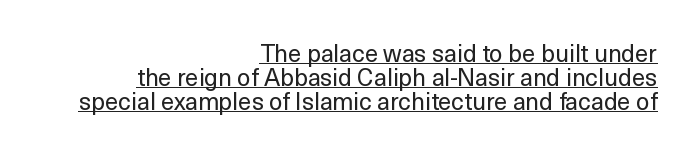
{"italic": "no", "bold": "no", "underline": "yes", "align": "right", "line_spacing": "tight", "line_spacing_ratio": 0.99, "letter_spacing": "normal", "letter_spacing_em": 0.0, "glyph_px": 24}
